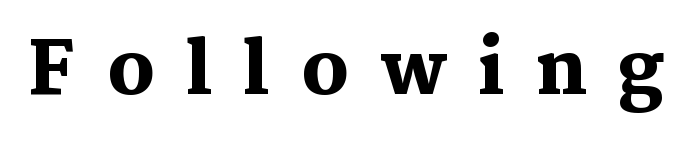
The image shows 73 px heavy serif type, upright; set unusually wide letter spacing (+0.43 em), not underlined; medium stroke contrast and a medium x-height.
